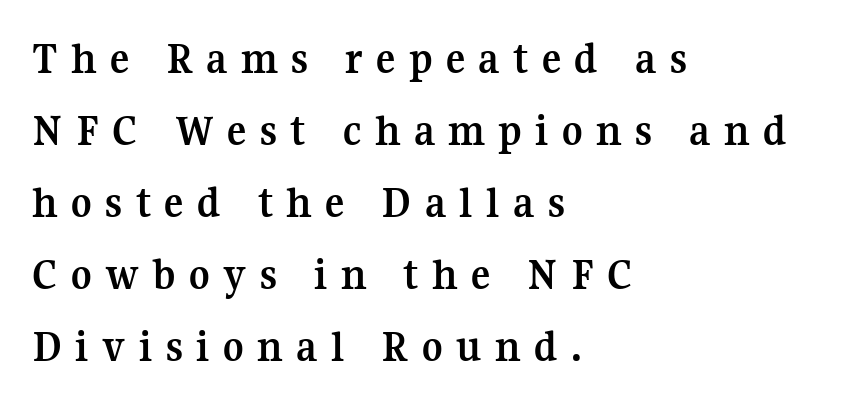
The image shows 45 px semibold serif type, upright; set left-aligned, normal line spacing (1.6x), unusually wide letter spacing (+0.3 em), not underlined; medium stroke contrast and a medium x-height.
